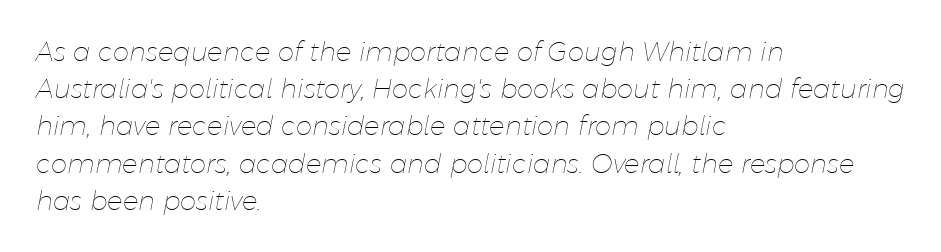
Q: Is the text bold? A: No.
Q: Is the text italic (slanted)? A: Yes, it leans right by about 11 degrees.
Q: Is the text underlined? A: No.
Q: How is the paragraph aligned? A: Left-aligned.
Q: Is the spacing between letters normal or unusually wide? A: Normal.
Q: Is the spacing between lines tight, normal or loose? A: Normal.
